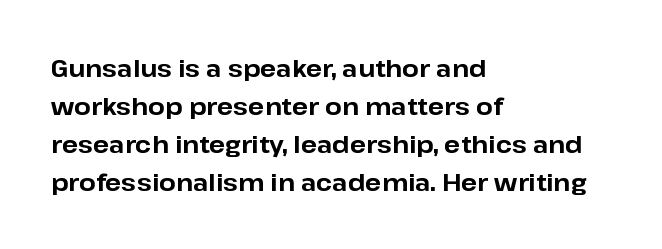
The space between consecutive lines is moderate. Alignment: flush left. The passage shown is not underscored anywhere. The type is set solid horizontally, with unmodified tracking. The characters look thick and weighty, a clear bold. Unlike italic type, these characters show no tilt at all.
